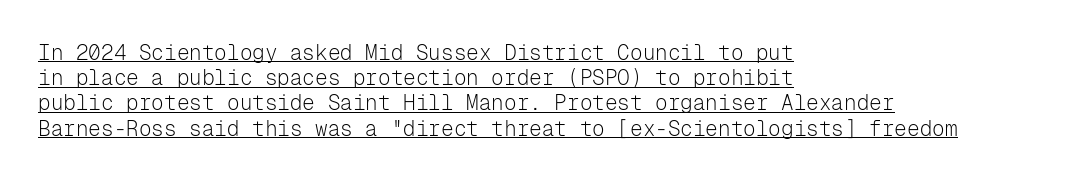
Default kerning and tracking; the words read as compact shapes. Unbolded letterforms with no extra heft. The string is rendered with underlining switched on. Does the lettering tilt? It doesn't — this is upright. The rag falls on the right side of this text block.
